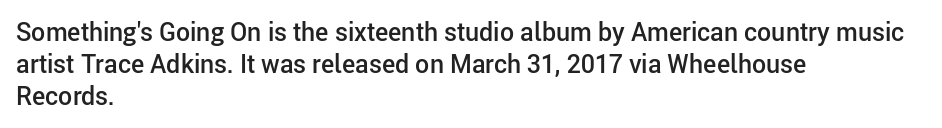
Tracking value appears to be zero — textbook default spacing. Weight check: semibold — heavier than regular, not quite bold. Line starts are locked; line ends wander. How would I describe the line gaps? Plain and ordinary. The gap between lines stays unmarked. Posture: straight, roman, zero tilt.
